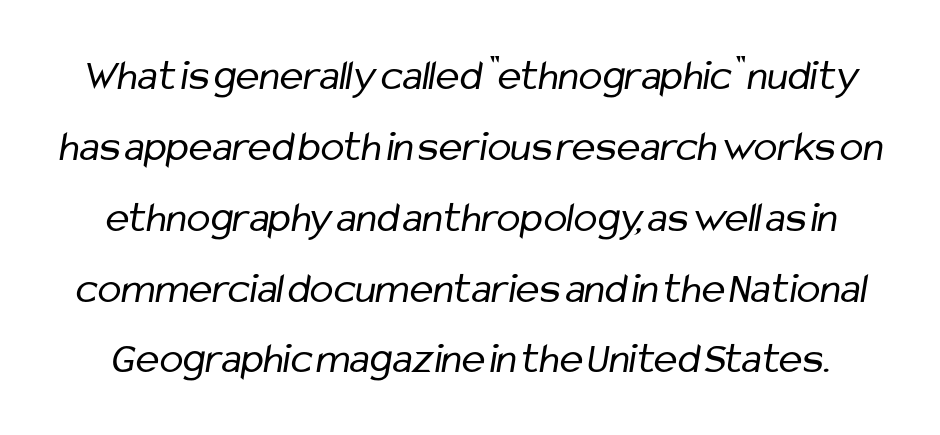
Q: Is the text bold? A: No.
Q: Is the typeface a serif or a sans-serif typeface? A: Sans-serif.
Q: Is the text underlined? A: No.
Q: Is the spacing between letters normal or unusually wide? A: Normal.
Q: Is the spacing between lines tight, normal or loose? A: Normal.
Q: Width (condensed, normal, or wide)? A: Condensed.
Q: Stroke contrast? A: Low.
Q: x-height? A: Medium.
Q: Monospaced? A: No.
